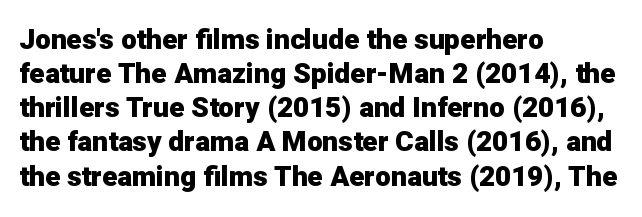
These lines are composed in type without serifs. You could not count columns in this text — the font is proportionally spaced. Pretty heavy lettering here — definitely bold. Teacher's note: observe the even left margin — that is flush-left alignment.
